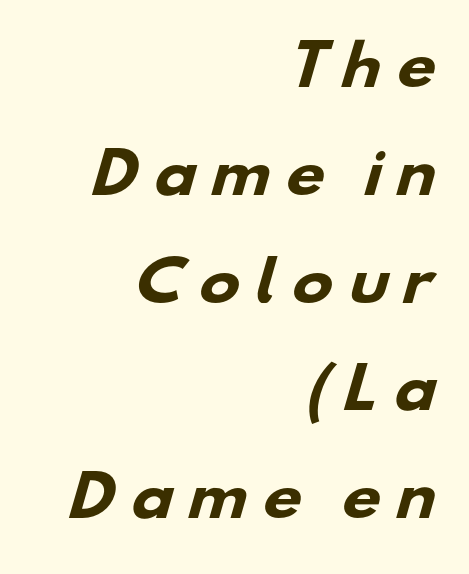
Leading is clearly above the norm, producing a sparse column. Heft: maximum for text — a bold. These lines stack with their right ends in a neat column. The face used here is proportionally spaced, like ordinary book or web type. A bare baseline throughout the passage. What kind of face is this? One without serifs — a sans.
